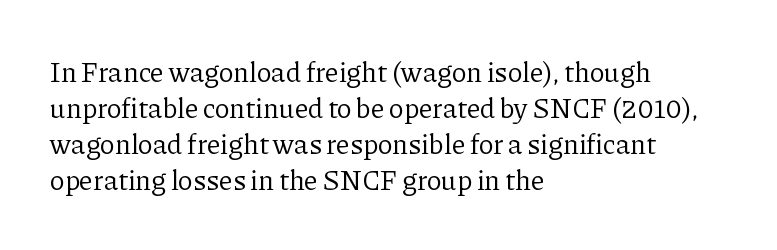
The image shows 28 px regular-weight serif type, upright; set left-aligned, normal line spacing (1.29x), normal letter spacing, not underlined; low stroke contrast and a medium x-height.
